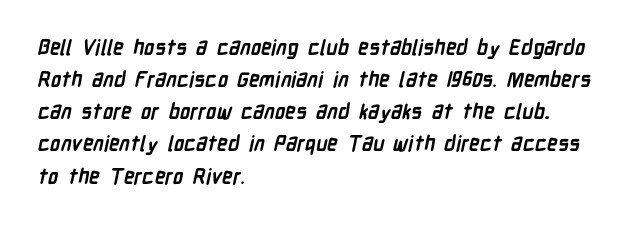
{"bold": "yes", "underline": "no", "align": "left", "line_spacing": "normal", "line_spacing_ratio": 1.53, "letter_spacing": "normal", "letter_spacing_em": 0.0, "glyph_px": 21}
